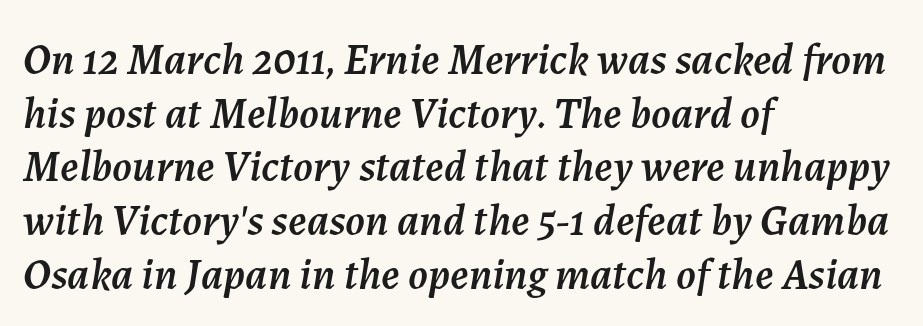
Q: Is the text italic (slanted)? A: Yes, it leans right by about 7 degrees.
Q: Is the text underlined? A: No.
Q: How is the paragraph aligned? A: Left-aligned.
Q: Is the spacing between letters normal or unusually wide? A: Normal.
Q: Width (condensed, normal, or wide)? A: Normal.
Q: Stroke contrast? A: Medium.
Q: x-height? A: Medium.
Q: Monospaced? A: No.
